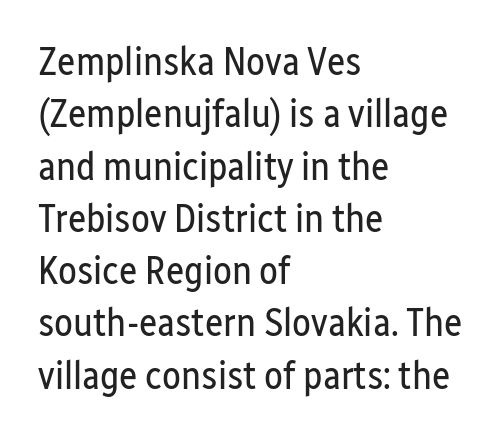
Q: Is the text bold? A: No.
Q: Is the text italic (slanted)? A: No, it is upright.
Q: Is the typeface a serif or a sans-serif typeface? A: Sans-serif.
Q: Is the text underlined? A: No.
Q: How is the paragraph aligned? A: Left-aligned.
Q: Is the spacing between letters normal or unusually wide? A: Normal.
Q: Is the spacing between lines tight, normal or loose? A: Normal.
Q: Width (condensed, normal, or wide)? A: Condensed.
Q: Stroke contrast? A: Low.
Q: x-height? A: Medium.
Q: Monospaced? A: No.
